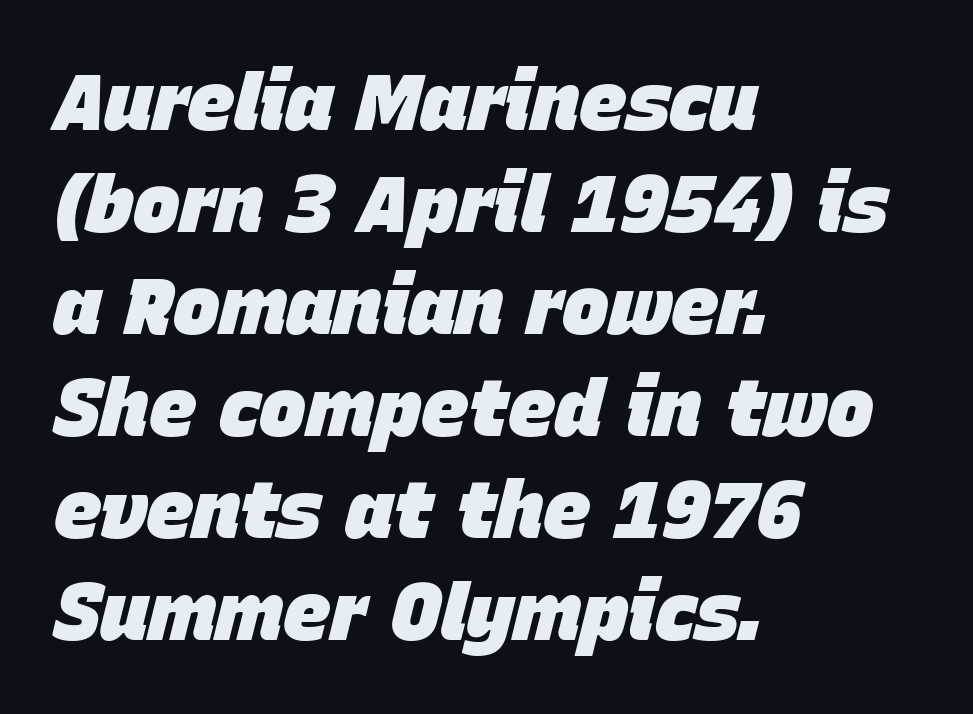
Q: Is the text bold? A: Yes.
Q: Is the text italic (slanted)? A: Yes, it leans right by about 15 degrees.
Q: Is the text underlined? A: No.
Q: How is the paragraph aligned? A: Left-aligned.
Q: Is the spacing between letters normal or unusually wide? A: Normal.
Q: Is the spacing between lines tight, normal or loose? A: Normal.
Q: Width (condensed, normal, or wide)? A: Normal.
Q: Stroke contrast? A: Low.
Q: x-height? A: Large.
Q: Monospaced? A: No.
